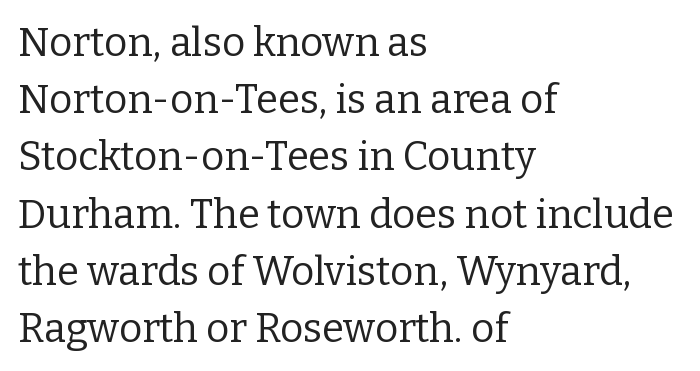
{"serif": "yes", "italic": "no", "bold": "no", "weight": "regular", "width": "normal", "stroke_contrast": "low", "x_height": "medium", "monospaced": "no", "underline": "no", "align": "left", "line_spacing": "normal", "line_spacing_ratio": 1.43, "letter_spacing": "normal", "letter_spacing_em": 0.0, "glyph_px": 40}
